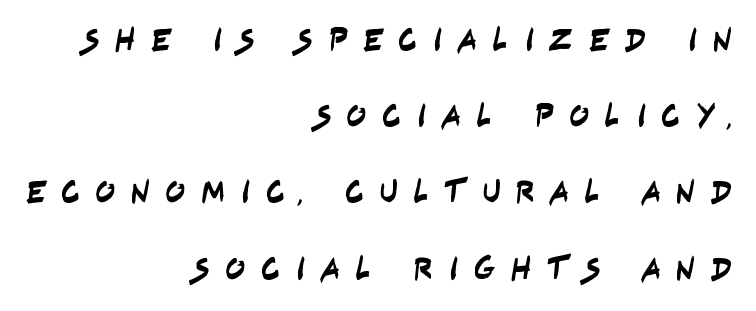
The image shows 33 px condensed sans-serif type; set right-aligned, loose line spacing (2.31x), unusually wide letter spacing (+0.46 em), not underlined; low stroke contrast and a large x-height.
